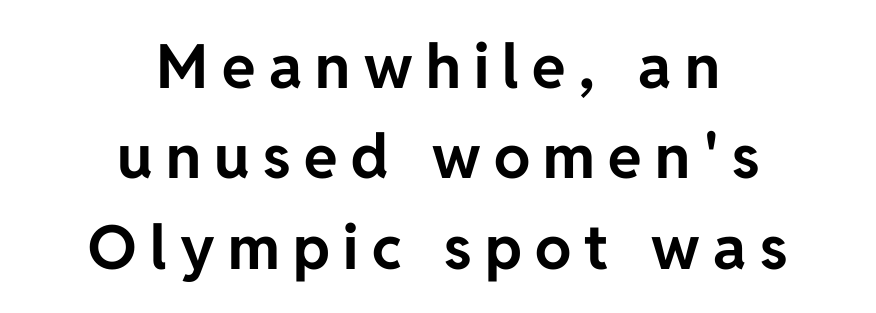
{"serif": "no", "italic": "no", "bold": "yes", "weight": "bold", "width": "normal", "stroke_contrast": "low", "x_height": "medium", "monospaced": "no", "underline": "no", "align": "center", "line_spacing": "normal", "line_spacing_ratio": 1.48, "letter_spacing": "wide", "letter_spacing_em": 0.22, "glyph_px": 61}
